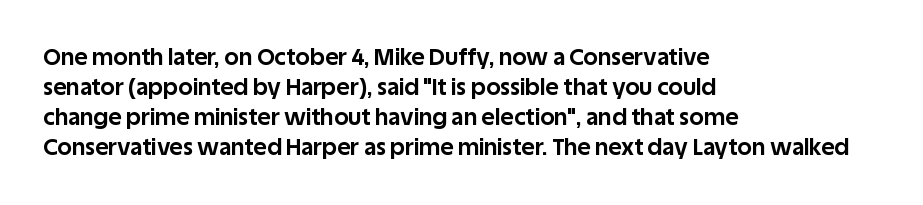
{"italic": "no", "bold": "yes", "underline": "no", "align": "left", "line_spacing": "normal", "line_spacing_ratio": 1.31, "letter_spacing": "normal", "letter_spacing_em": 0.0, "glyph_px": 23}
